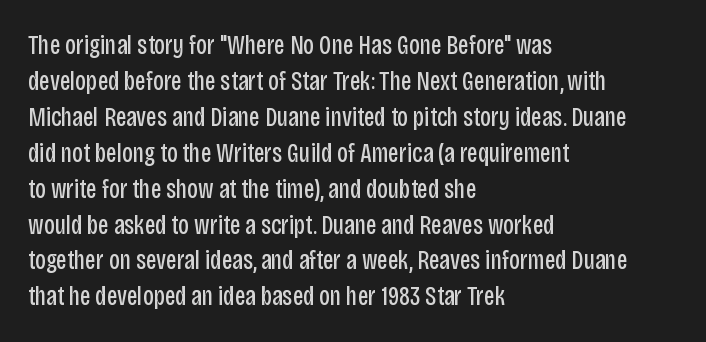
{"italic": "no", "bold": "no", "underline": "no", "align": "left", "line_spacing": "normal", "line_spacing_ratio": 1.33, "letter_spacing": "normal", "letter_spacing_em": 0.0, "glyph_px": 27}
